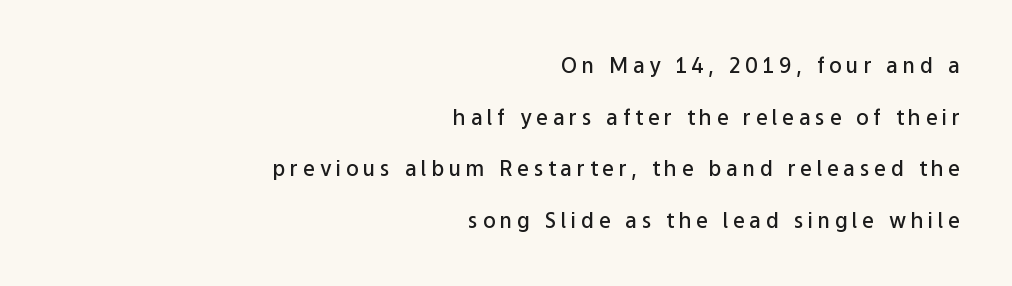
The image shows 21 px text type, upright; set right-aligned, loose line spacing (2.46x), unusually wide letter spacing (+0.22 em), not underlined.
